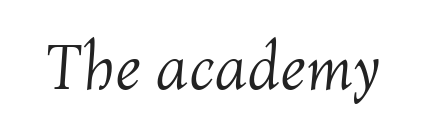
Q: Is the text bold? A: No.
Q: Is the text italic (slanted)? A: Yes, it leans right by about 4 degrees.
Q: Is the text underlined? A: No.
Q: Is the spacing between letters normal or unusually wide? A: Normal.
Q: Width (condensed, normal, or wide)? A: Normal.
Q: Stroke contrast? A: Medium.
Q: x-height? A: Medium.
Q: Monospaced? A: No.
